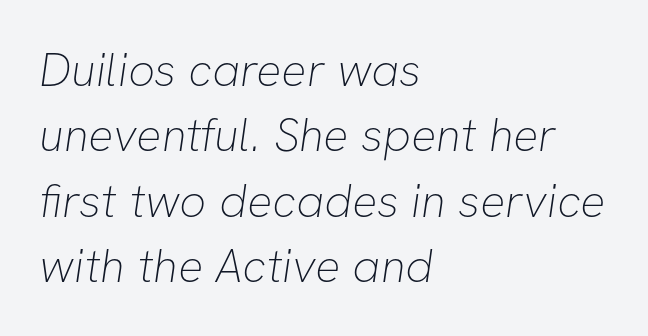
Q: Is the text bold? A: No.
Q: Is the typeface a serif or a sans-serif typeface? A: Sans-serif.
Q: Is the text underlined? A: No.
Q: How is the paragraph aligned? A: Left-aligned.
Q: Is the spacing between letters normal or unusually wide? A: Normal.
Q: Is the spacing between lines tight, normal or loose? A: Normal.
Q: Width (condensed, normal, or wide)? A: Normal.
Q: Stroke contrast? A: Low.
Q: x-height? A: Medium.
Q: Monospaced? A: No.
